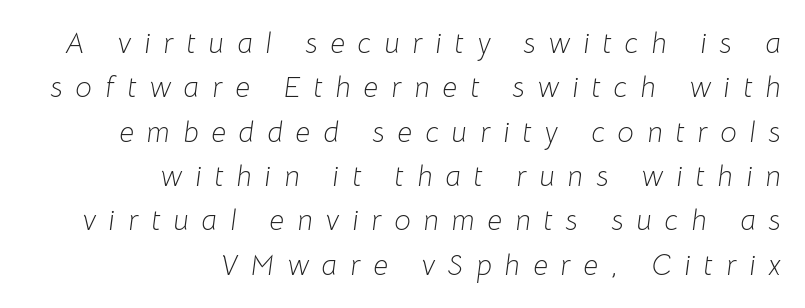
{"italic": "yes", "lean": "right", "slant_degrees": 8, "bold": "no", "weight": "light", "width": "normal", "stroke_contrast": "low", "x_height": "medium", "monospaced": "no", "underline": "no", "align": "right", "line_spacing": "normal", "line_spacing_ratio": 1.53, "letter_spacing": "wide", "letter_spacing_em": 0.45, "glyph_px": 29}
